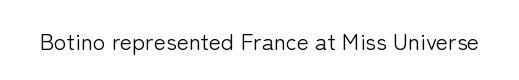
The image shows 23 px text type, upright; set normal letter spacing, not underlined.
